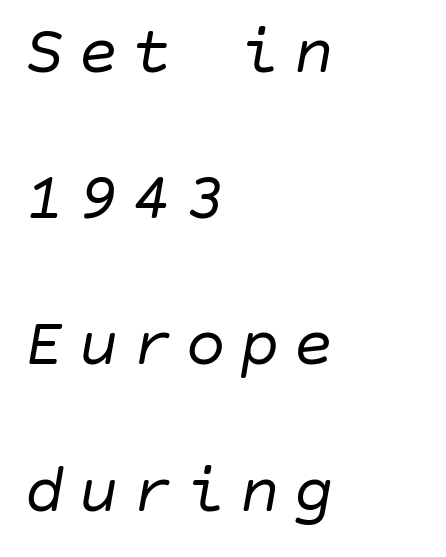
The image shows 68 px regular-weight type, italic (leaning right); set left-aligned, loose line spacing (2.15x), not underlined; low stroke contrast and a large x-height.
